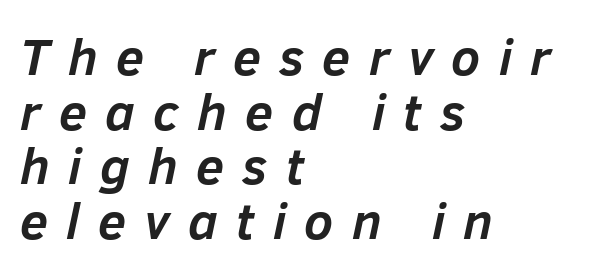
Q: Is the text bold? A: Yes.
Q: Is the text italic (slanted)? A: Yes, it leans right by about 12 degrees.
Q: Is the text underlined? A: No.
Q: How is the paragraph aligned? A: Left-aligned.
Q: Is the spacing between letters normal or unusually wide? A: Unusually wide.
Q: Is the spacing between lines tight, normal or loose? A: Tight.
Q: Width (condensed, normal, or wide)? A: Normal.
Q: Stroke contrast? A: Low.
Q: x-height? A: Medium.
Q: Monospaced? A: No.
